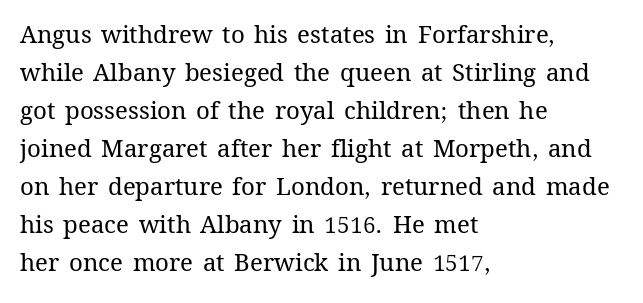
Caption: standard tracking, unaltered. How would I describe the line gaps? Plain and ordinary. Notice how the stems are strictly vertical — no italics here. The typeface has the unassuming heft of standard copy or less. The lines are quadded left.
